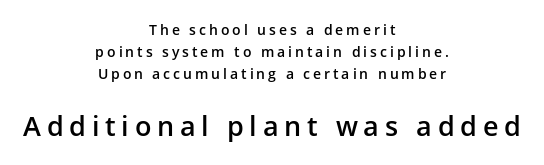
The image shows 27 px text type, upright; set centered, normal line spacing (1.56x), unusually wide letter spacing (+0.21 em), not underlined; the second (bottom) block is 1.93x larger.
